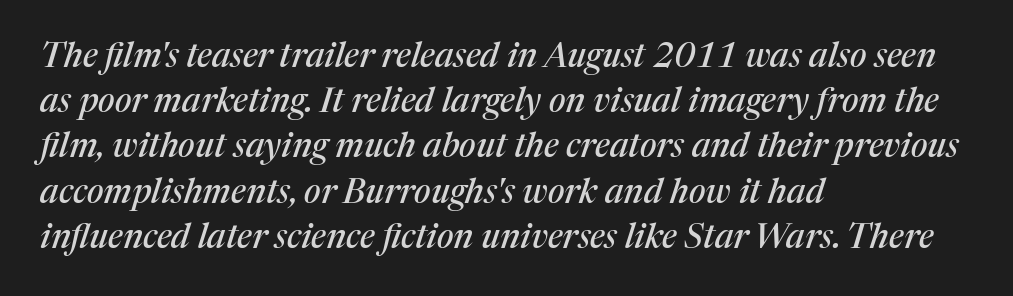
{"serif": "yes", "italic": "yes", "lean": "right", "slant_degrees": 17, "width": "normal", "stroke_contrast": "medium", "x_height": "medium", "monospaced": "no", "underline": "no", "align": "left", "line_spacing": "normal", "line_spacing_ratio": 1.33, "letter_spacing": "normal", "letter_spacing_em": 0.0, "glyph_px": 34}
